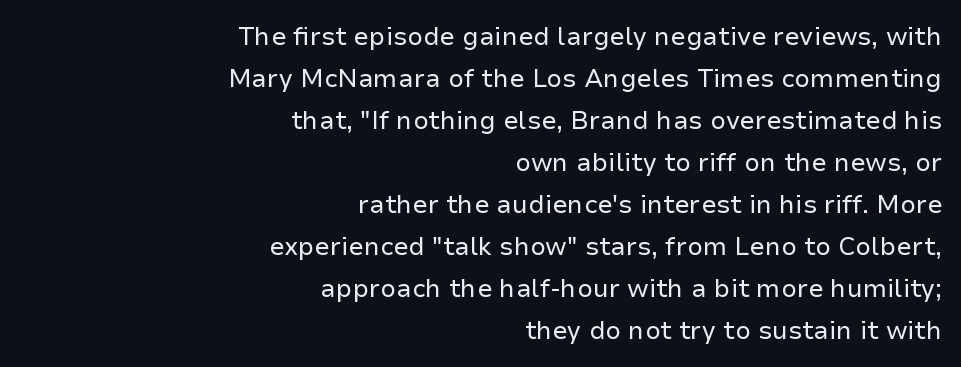
A typesetter would mark this as roman, not italic. Only glyphs here, with clear space below each row. Interline gaps are of average width in this sample. Weight: not bold — regular or lighter. Layout note: lines flush right. The horizontal fit of the characters is conventional and even.
